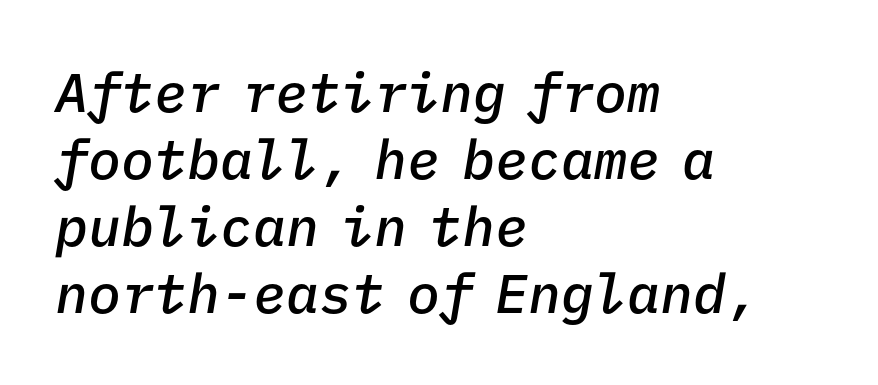
Q: Is the text bold? A: Semi-bold.
Q: Is the text italic (slanted)? A: Yes, it leans right by about 9 degrees.
Q: Is the text underlined? A: No.
Q: How is the paragraph aligned? A: Left-aligned.
Q: Is the spacing between letters normal or unusually wide? A: Normal.
Q: Width (condensed, normal, or wide)? A: Normal.
Q: Stroke contrast? A: Low.
Q: x-height? A: Medium.
Q: Monospaced? A: Yes.
